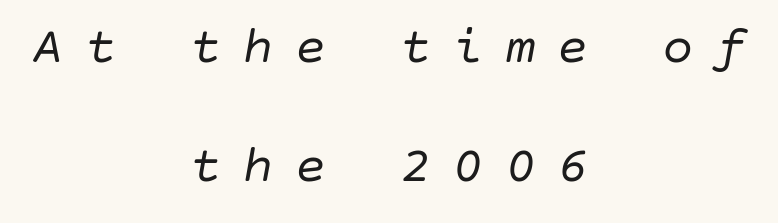
{"italic": "yes", "lean": "right", "slant_degrees": 10, "bold": "no", "weight": "regular", "width": "normal", "stroke_contrast": "low", "x_height": "large", "underline": "no", "align": "center", "line_spacing": "loose", "line_spacing_ratio": 2.28, "letter_spacing": "wide", "letter_spacing_em": 0.41, "glyph_px": 52}
